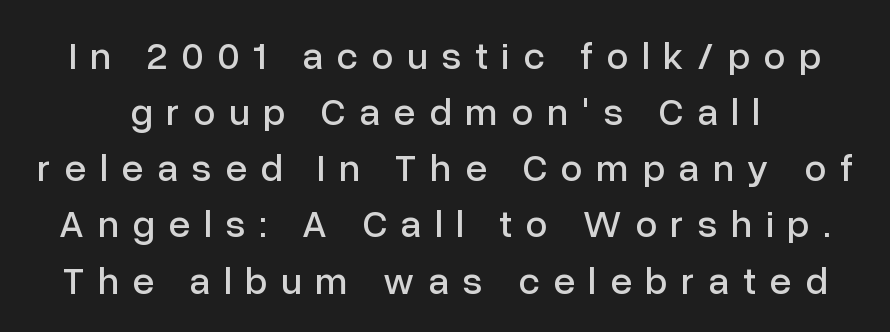
The image shows 39 px sans-serif type, upright; set normal line spacing (1.44x), unusually wide letter spacing (+0.35 em), not underlined; low stroke contrast and a medium x-height.
